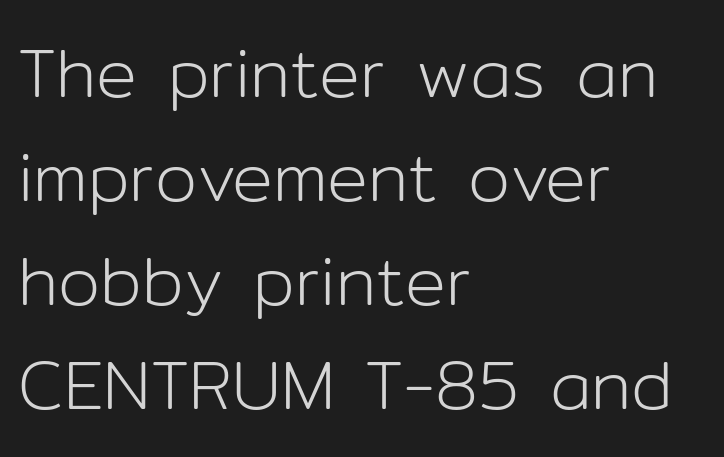
The letters sit at their default tracking, neither squeezed nor spread. A sans-serif font was chosen for this passage. Caption: face not bold, strokes unweighted. The face used here is proportionally spaced, like ordinary book or web type.
